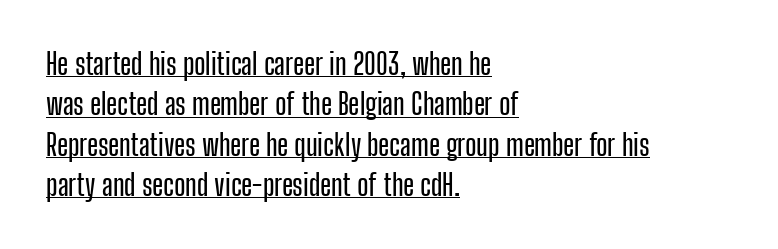
The image shows 29 px condensed sans-serif type, upright; set left-aligned, normal line spacing (1.39x), normal letter spacing, underlined; low stroke contrast and a medium x-height.
